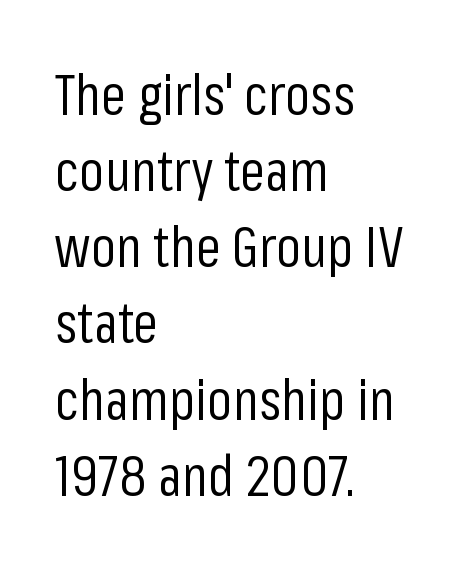
{"serif": "no", "italic": "no", "bold": "no", "weight": "regular", "width": "condensed", "stroke_contrast": "low", "x_height": "medium", "monospaced": "no", "underline": "no", "align": "left", "line_spacing": "normal", "line_spacing_ratio": 1.36, "letter_spacing": "normal", "letter_spacing_em": 0.0, "glyph_px": 56}
